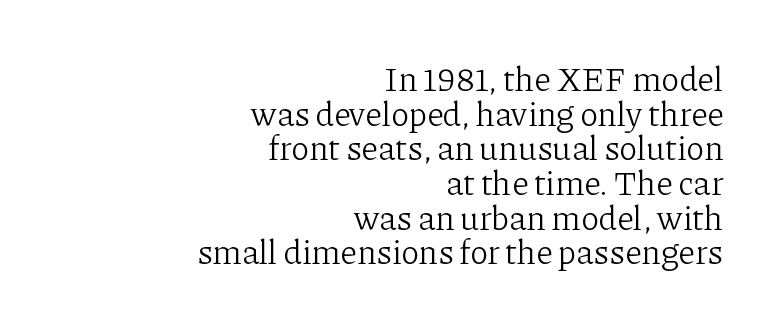
The image shows 34 px light serif type, upright; set right-aligned, tight line spacing (1.02x), normal letter spacing, not underlined; low stroke contrast and a medium x-height.
